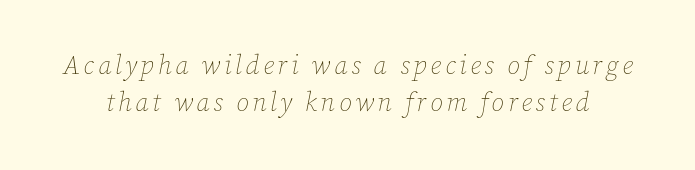
{"italic": "yes", "lean": "right", "slant_degrees": 12, "bold": "no", "underline": "no", "line_spacing": "normal", "line_spacing_ratio": 1.41, "glyph_px": 26}
